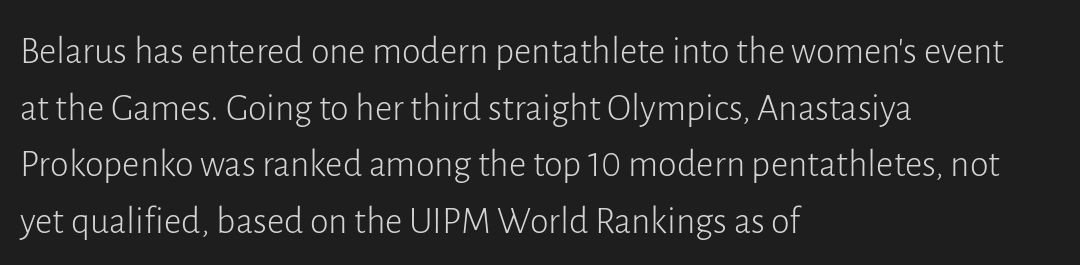
The image shows 38 px light sans-serif type, upright; set left-aligned, normal line spacing (1.49x), normal letter spacing, not underlined; low stroke contrast and a medium x-height.
